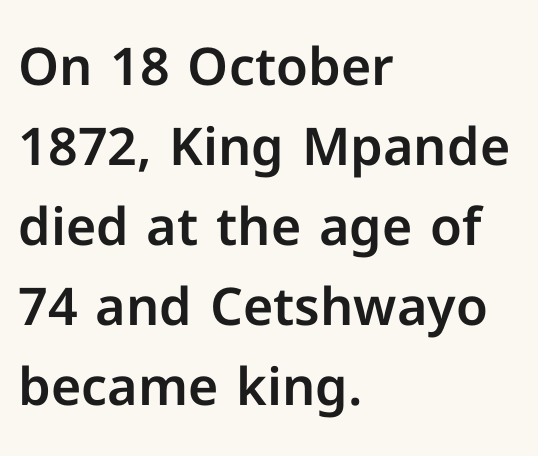
The letters sit at their default tracking, neither squeezed nor spread. Do the characters align in a grid? No, the font is proportional. Left-aligned paragraph, ragged on the right. Lines of text with bare space underneath. Observe the absence of serifs on each vertical stroke in this sample.
